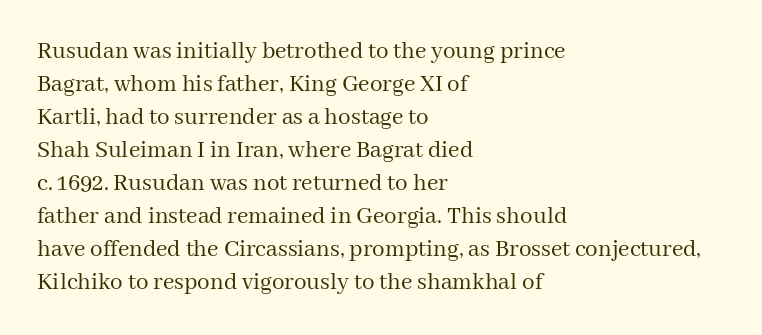
{"italic": "no", "bold": "no", "underline": "no", "align": "left", "line_spacing": "normal", "line_spacing_ratio": 1.32, "letter_spacing": "normal", "letter_spacing_em": 0.0, "glyph_px": 25}
